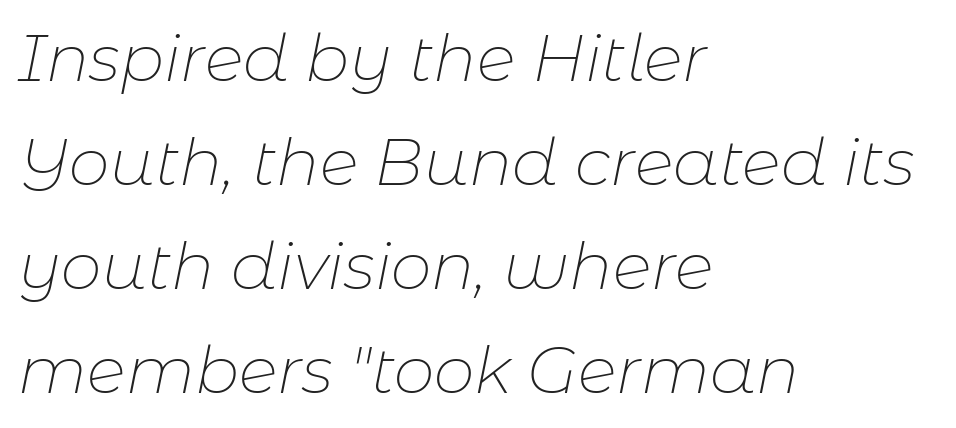
{"italic": "yes", "lean": "right", "slant_degrees": 11, "bold": "no", "weight": "thin", "width": "normal", "stroke_contrast": "low", "x_height": "medium", "monospaced": "no", "underline": "no", "align": "left", "line_spacing": "normal", "line_spacing_ratio": 1.6, "letter_spacing": "normal", "letter_spacing_em": 0.0, "glyph_px": 65}
